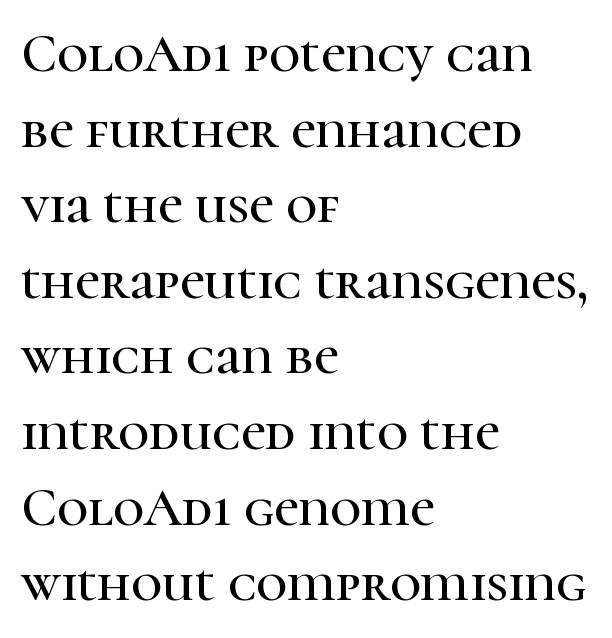
The image shows 54 px serif type, upright; set left-aligned, normal line spacing (1.4x), normal letter spacing, not underlined; high stroke contrast and a medium x-height.
